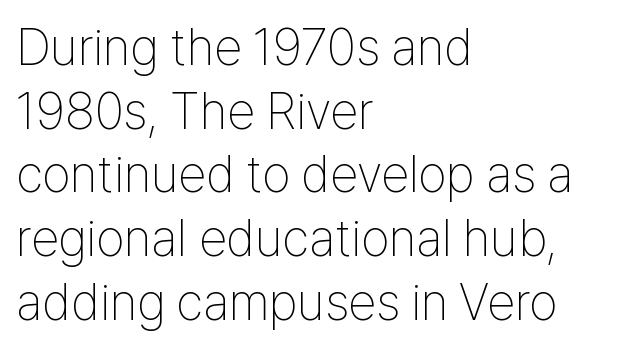
Students, note that the glyphs here touch the page at normal intervals. Rendered with straight, roman letterforms. Quick note: underline off. The space between consecutive lines is moderate. A typesetter would call this proportional, since set widths differ per character.
